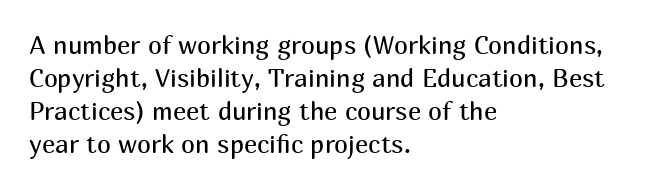
Q: Is the text bold? A: No.
Q: Is the text italic (slanted)? A: No, it is upright.
Q: Is the text underlined? A: No.
Q: How is the paragraph aligned? A: Left-aligned.
Q: Is the spacing between letters normal or unusually wide? A: Normal.
Q: Is the spacing between lines tight, normal or loose? A: Normal.
